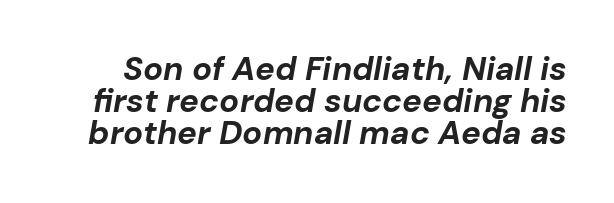
{"italic": "yes", "lean": "right", "slant_degrees": 10, "bold": "yes", "weight": "bold", "width": "normal", "stroke_contrast": "low", "x_height": "medium", "monospaced": "no", "underline": "no", "line_spacing": "tight", "line_spacing_ratio": 0.97, "letter_spacing": "normal", "letter_spacing_em": 0.0, "glyph_px": 33}
